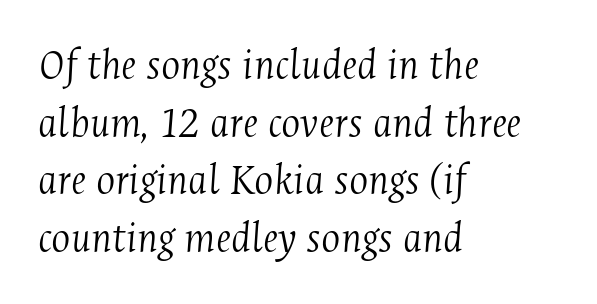
Q: Is the text bold? A: No.
Q: Is the text italic (slanted)? A: Yes, it leans right by about 4 degrees.
Q: Is the typeface a serif or a sans-serif typeface? A: Serif.
Q: Is the text underlined? A: No.
Q: How is the paragraph aligned? A: Left-aligned.
Q: Is the spacing between letters normal or unusually wide? A: Normal.
Q: Is the spacing between lines tight, normal or loose? A: Normal.
Q: Width (condensed, normal, or wide)? A: Condensed.
Q: Stroke contrast? A: Medium.
Q: x-height? A: Medium.
Q: Monospaced? A: No.
